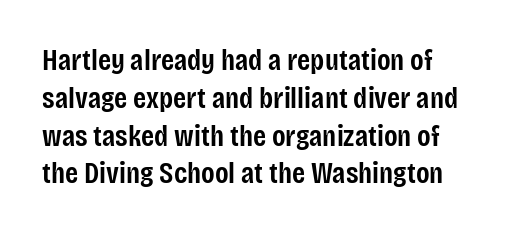
{"serif": "no", "italic": "no", "bold": "semi", "weight": "semibold", "width": "condensed", "stroke_contrast": "low", "x_height": "large", "monospaced": "no", "underline": "no", "line_spacing": "normal", "line_spacing_ratio": 1.26, "letter_spacing": "normal", "letter_spacing_em": 0.0, "glyph_px": 30}
